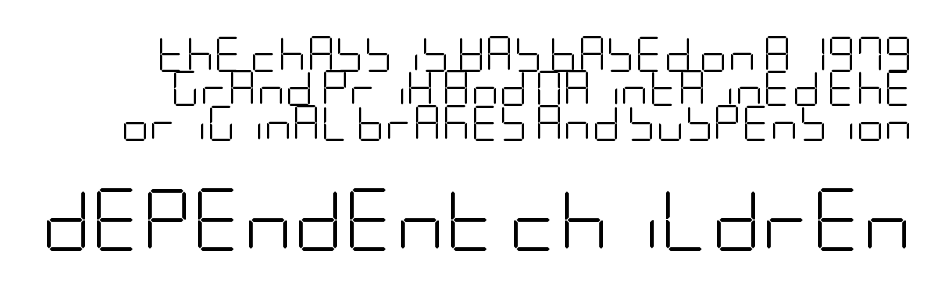
The image shows 62 px light, condensed sans-serif type, upright; set tight line spacing (0.98x), normal letter spacing, not underlined; the second (bottom) block is 1.77x larger; low stroke contrast and a large x-height.
